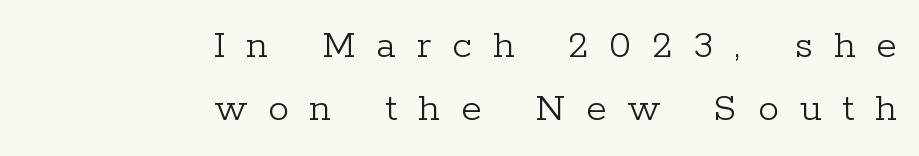
The image shows 42 px light serif type, upright; set right-aligned, normal line spacing (1.49x), unusually wide letter spacing (+0.5 em), not underlined; low stroke contrast and a medium x-height.
